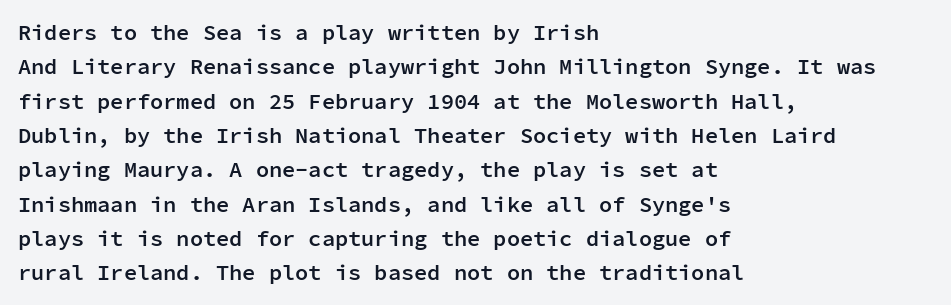
The lines in this sample share a left origin and differ only in where they stop. Firm but not heavy-handed strokes: this text is semibold. A typesetter would call this leading conventional body-copy spacing. Decoration check: the copy has no underline. There is no visible air inserted between adjacent glyphs. Ordinary non-slanted type is in use.
